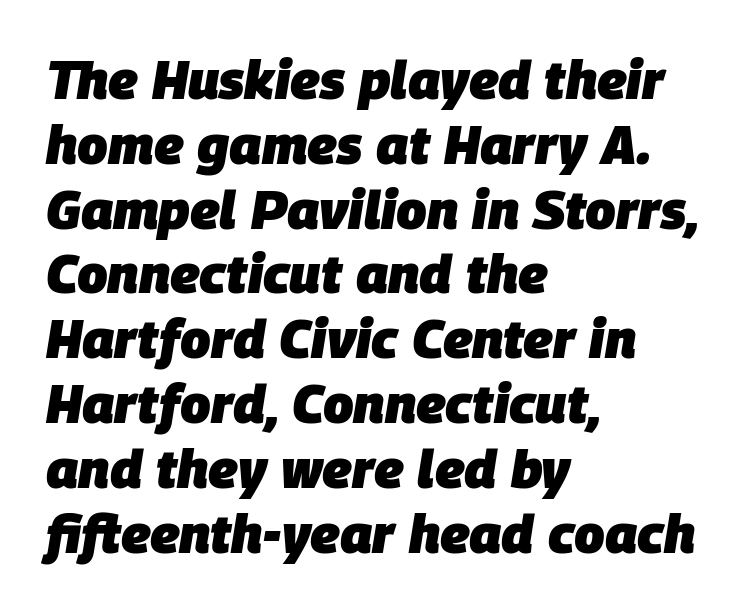
{"italic": "yes", "lean": "right", "slant_degrees": 9, "bold": "yes", "weight": "heavy", "width": "normal", "stroke_contrast": "low", "x_height": "large", "monospaced": "no", "underline": "no", "align": "left", "line_spacing_ratio": 1.2, "letter_spacing": "normal", "letter_spacing_em": 0.0, "glyph_px": 54}
